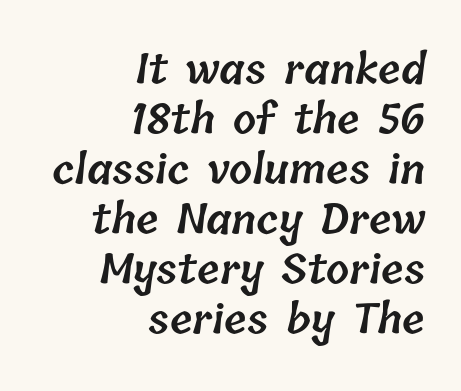
Compared with a flush-left layout, this one pins lines to the opposite, right side. Letter spacing: default. Just letters on the line, the space beneath them empty. Caption: semibold face, moderately heavy strokes. The rendering uses natural spacing where letterforms have individual widths.
